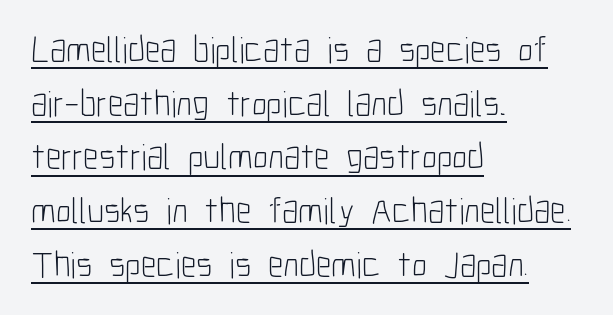
Q: Is the text bold? A: No.
Q: Is the text italic (slanted)? A: No, it is upright.
Q: Is the typeface a serif or a sans-serif typeface? A: Sans-serif.
Q: Is the text underlined? A: Yes.
Q: How is the paragraph aligned? A: Left-aligned.
Q: Is the spacing between letters normal or unusually wide? A: Normal.
Q: Is the spacing between lines tight, normal or loose? A: Normal.
Q: Width (condensed, normal, or wide)? A: Condensed.
Q: Stroke contrast? A: Low.
Q: x-height? A: Medium.
Q: Monospaced? A: No.
